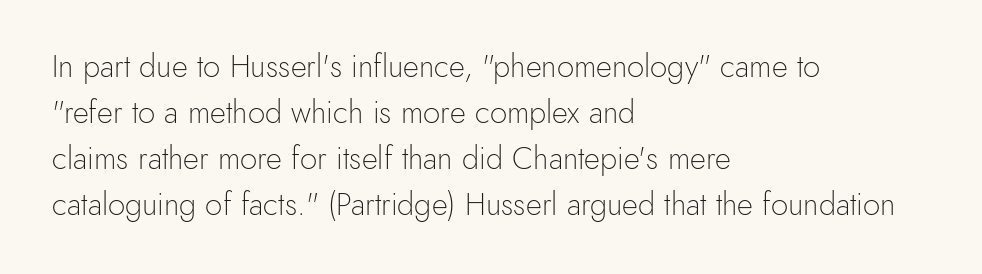
Type style note: lacks serifs. Do the characters align in a grid? No, the font is proportional. Italic? Not at all — the glyphs are vertical. Between one letter and the next there's only the usual sliver of space. Bold? No — there's no thickening of the strokes.
